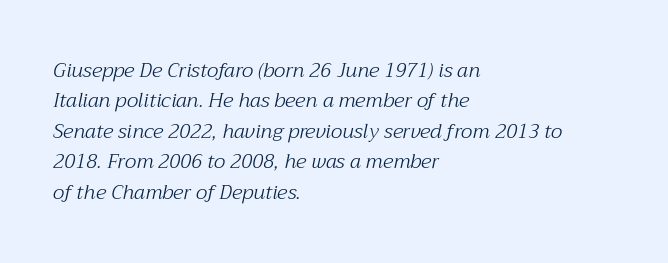
{"italic": "yes", "lean": "right", "slant_degrees": 12, "bold": "no", "underline": "no", "align": "left", "line_spacing": "normal", "line_spacing_ratio": 1.52, "letter_spacing": "normal", "letter_spacing_em": 0.0, "glyph_px": 20}
